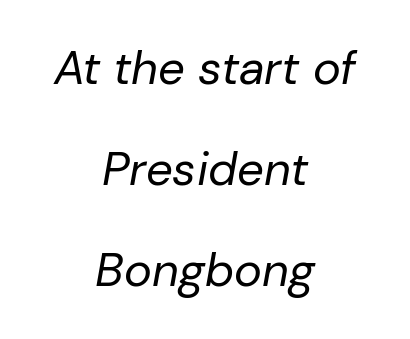
{"italic": "yes", "lean": "right", "slant_degrees": 10, "bold": "no", "weight": "regular", "width": "normal", "stroke_contrast": "low", "x_height": "medium", "monospaced": "no", "underline": "no", "align": "center", "line_spacing": "loose", "line_spacing_ratio": 2.15, "letter_spacing": "normal", "letter_spacing_em": 0.0, "glyph_px": 47}
